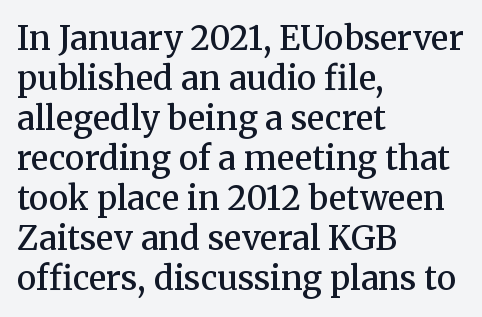
The specimen omits any rule beneath the text block's lines. There is no visible air inserted between adjacent glyphs. The passage shown is typeset with a serif family. Italic? Not at all — the glyphs are vertical. The setting favours the left margin, as ordinary paragraphs usually do. Varying glyph widths throughout — classic text-font behaviour.
